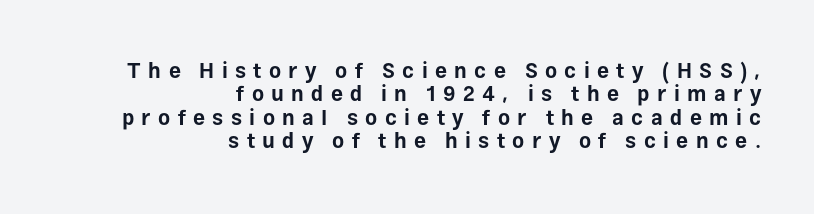
Q: Is the text bold? A: Yes.
Q: Is the text italic (slanted)? A: No, it is upright.
Q: Is the text underlined? A: No.
Q: How is the paragraph aligned? A: Right-aligned.
Q: Is the spacing between letters normal or unusually wide? A: Unusually wide.
Q: Is the spacing between lines tight, normal or loose? A: Tight.
